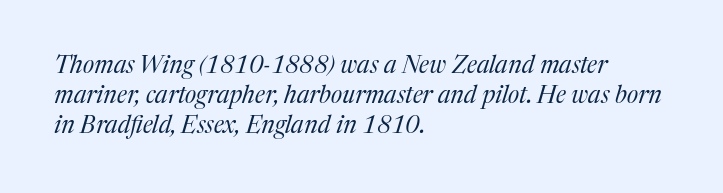
Check the space under the baseline: it is left empty. The setting favours the left margin, as ordinary paragraphs usually do. A typesetter would call this zero additional tracking. Is the type heavy? It reads as light-to-regular instead. This sample uses an oblique cut, with every glyph tilted off the vertical. The passage shown stacks its lines at a standard gap.
